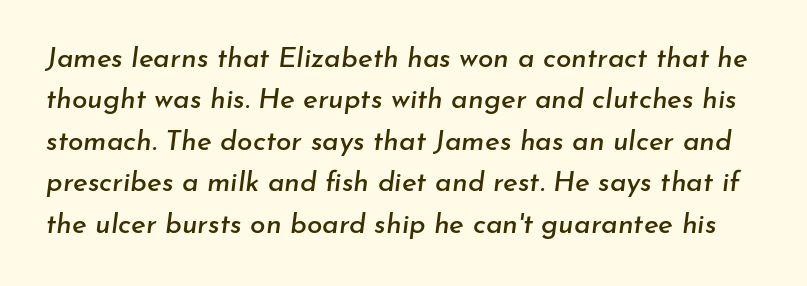
{"italic": "yes", "lean": "right", "slant_degrees": 7, "width": "normal", "stroke_contrast": "low", "x_height": "small", "monospaced": "no", "underline": "no", "line_spacing": "normal", "line_spacing_ratio": 1.48, "letter_spacing": "normal", "letter_spacing_em": 0.0, "glyph_px": 28}
